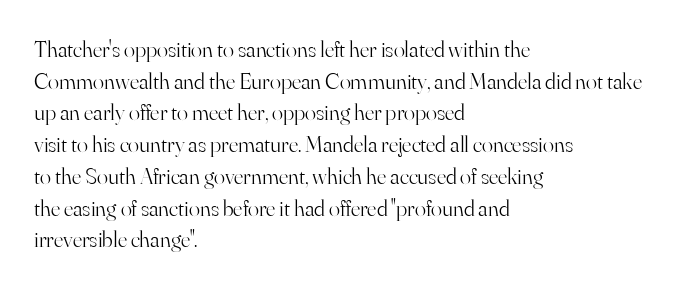
Q: Is the text bold? A: No.
Q: Is the text italic (slanted)? A: No, it is upright.
Q: Is the text underlined? A: No.
Q: How is the paragraph aligned? A: Left-aligned.
Q: Is the spacing between letters normal or unusually wide? A: Normal.
Q: Is the spacing between lines tight, normal or loose? A: Normal.
